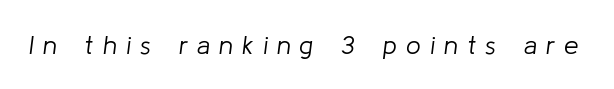
Only glyphs here, with clear space below each row. Is this a heavy cut? Hardly; it is regular or lighter. Characters are canted at an angle relative to the baseline's perpendicular. Spacing between characters has been opened up far beyond the box default.
